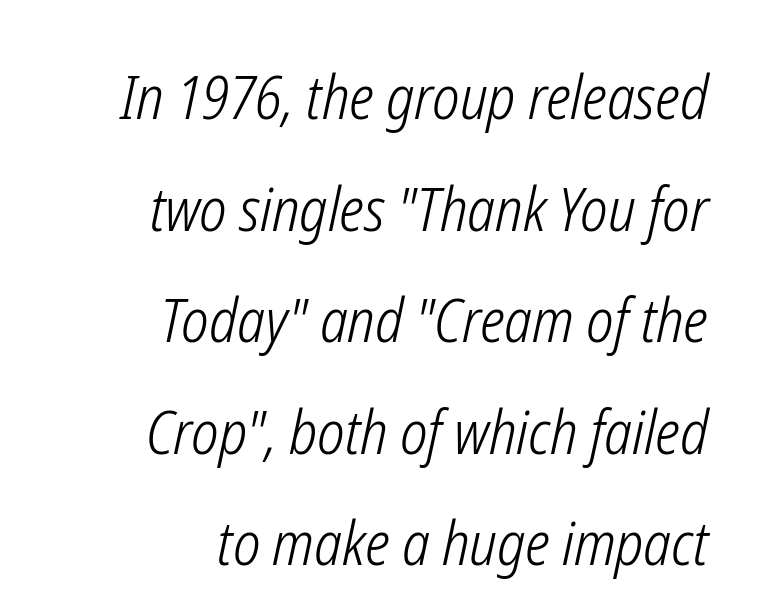
Q: Is the text bold? A: No.
Q: Is the text italic (slanted)? A: Yes, it leans right by about 12 degrees.
Q: Is the text underlined? A: No.
Q: How is the paragraph aligned? A: Right-aligned.
Q: Is the spacing between letters normal or unusually wide? A: Normal.
Q: Width (condensed, normal, or wide)? A: Condensed.
Q: Stroke contrast? A: Low.
Q: x-height? A: Medium.
Q: Monospaced? A: No.
